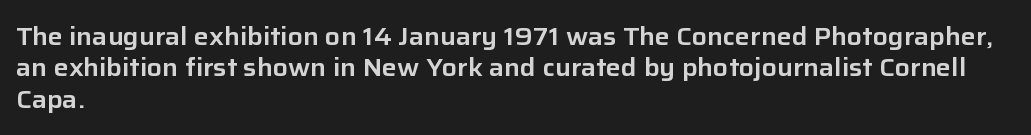
Q: Is the text italic (slanted)? A: No, it is upright.
Q: Is the text underlined? A: No.
Q: How is the paragraph aligned? A: Left-aligned.
Q: Is the spacing between letters normal or unusually wide? A: Normal.
Q: Is the spacing between lines tight, normal or loose? A: Normal.
